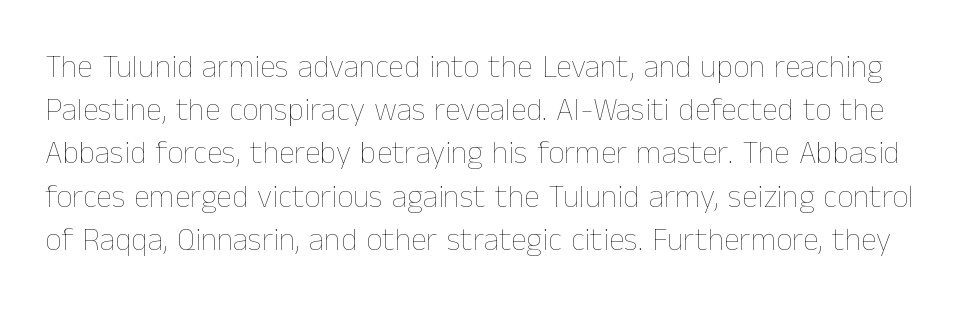
Each letter keeps its own natural width here, so spacing adapts to shape. The space beneath each line is pristine and unruled. Unbolded letterforms with no extra heft. Does the lettering tilt? It doesn't — this is upright.
